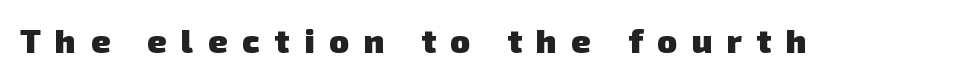
Is the letter spacing exaggerated? Yes — the characters are pushed far apart. Students, this is bold: see how much ink each stroke carries. Looks like regular typesetting: each glyph gets only the width it needs. Classification — sans serif. The passage shown is not underscored anywhere.
